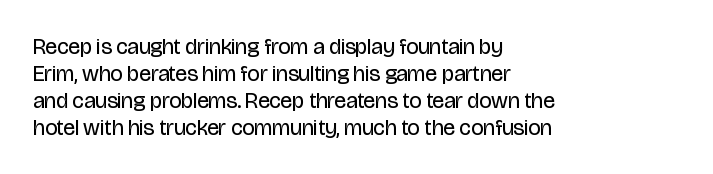
The image shows 22 px text type, upright; set left-aligned, line spacing 1.22x, normal letter spacing, not underlined.
